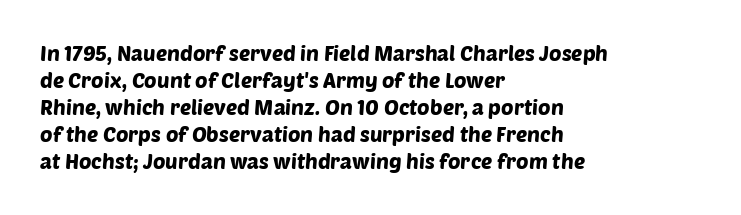
The image shows 21 px text type; set left-aligned, normal line spacing (1.29x), normal letter spacing, not underlined.
